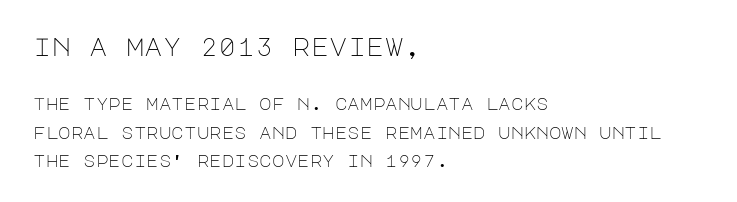
{"italic": "no", "bold": "no", "underline": "no", "align": "left", "line_spacing": "normal", "line_spacing_ratio": 1.66, "letter_spacing": "normal", "letter_spacing_em": 0.0, "larger_block": "first", "size_ratio": 1.47, "glyph_px": 25}
